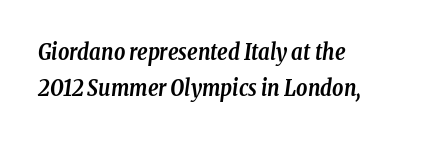
{"italic": "yes", "lean": "right", "slant_degrees": 8, "bold": "yes", "underline": "no", "align": "left", "line_spacing": "normal", "line_spacing_ratio": 1.64, "letter_spacing": "normal", "letter_spacing_em": 0.0, "glyph_px": 22}
